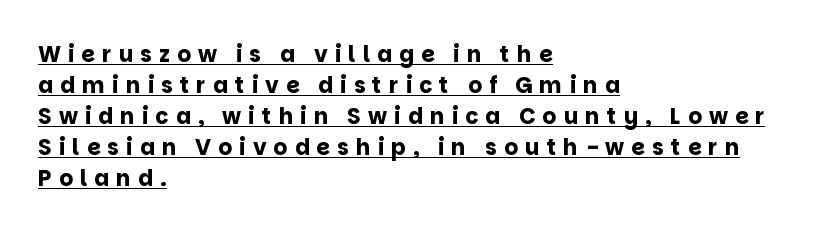
These words are printed bold, with thick strokes throughout. Evenly set lines give the paragraph a standard silhouette. The specimen reads as upright at a glance. Compared with typical body copy, the letter spacing here is much looser. Layout note: lines flush left.
